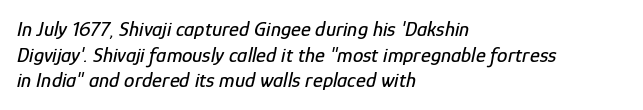
Each row of text sits above clean, open space. Notice how the passage keeps a crisp vertical edge on the left only. Looking at the ascenders, they clearly lean. Look at the tracking — it's just the regular setting, nothing added.
